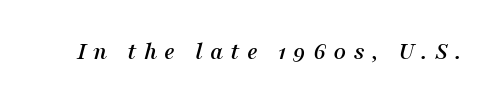
The image shows 25 px text type, italic (leaning right); set unusually wide letter spacing (+0.29 em), not underlined.
